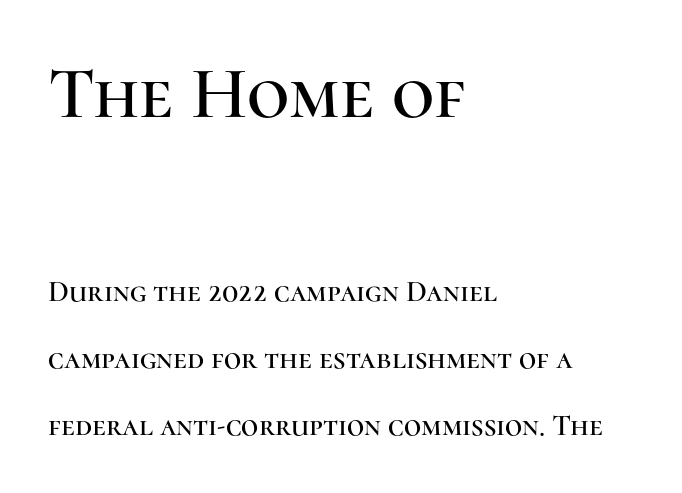
{"serif": "yes", "italic": "no", "width": "normal", "stroke_contrast": "high", "x_height": "medium", "monospaced": "no", "underline": "no", "align": "left", "line_spacing": "loose", "line_spacing_ratio": 2.24, "letter_spacing": "normal", "letter_spacing_em": 0.0, "larger_block": "first", "size_ratio": 2.47, "glyph_px": 74}
